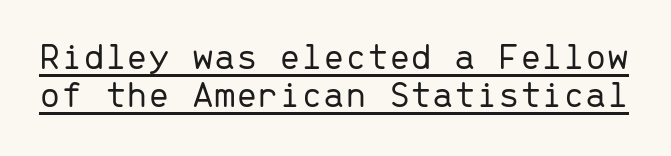
{"serif": "no", "italic": "no", "bold": "no", "weight": "light", "width": "normal", "stroke_contrast": "low", "x_height": "medium", "monospaced": "yes", "underline": "yes", "line_spacing": "tight", "line_spacing_ratio": 0.97, "letter_spacing": "normal", "letter_spacing_em": 0.0, "glyph_px": 39}
